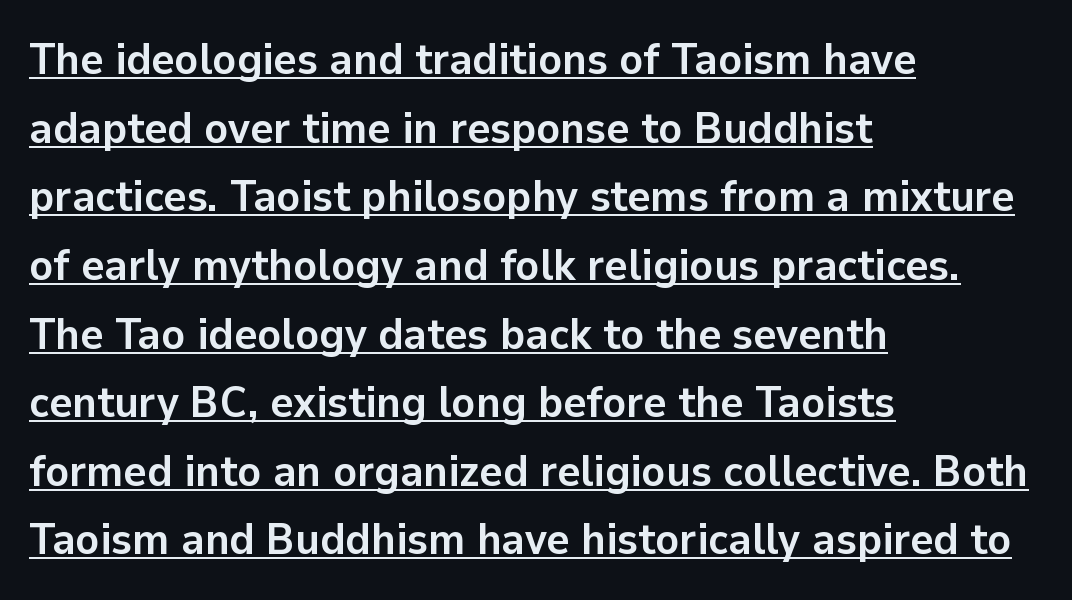
Q: Is the text bold? A: Yes.
Q: Is the text italic (slanted)? A: No, it is upright.
Q: Is the typeface a serif or a sans-serif typeface? A: Sans-serif.
Q: Is the text underlined? A: Yes.
Q: How is the paragraph aligned? A: Left-aligned.
Q: Is the spacing between letters normal or unusually wide? A: Normal.
Q: Is the spacing between lines tight, normal or loose? A: Normal.
Q: Width (condensed, normal, or wide)? A: Normal.
Q: Stroke contrast? A: Low.
Q: x-height? A: Medium.
Q: Monospaced? A: No.
